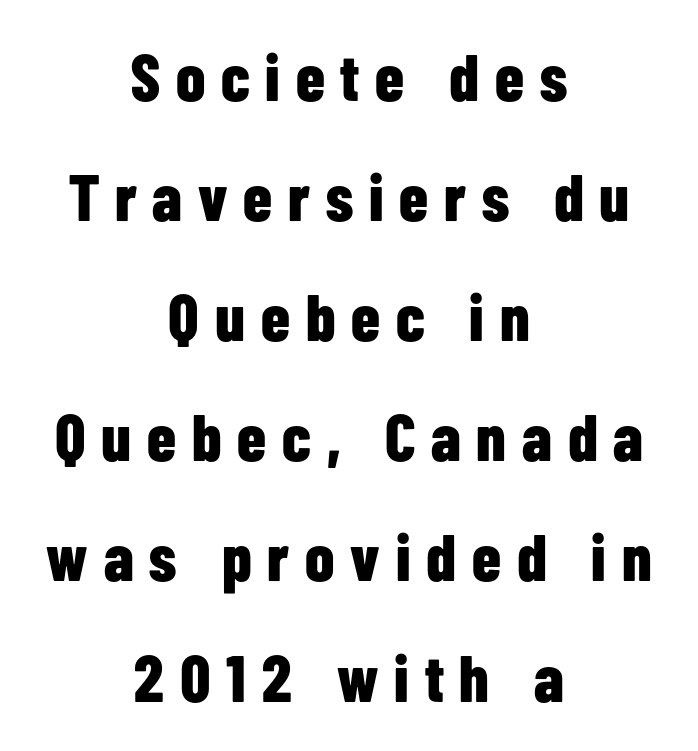
Descenders hang freely into open space. Casual observation: everything's sitting right in the middle. The passage shown is typed in a proportional face where columns would drift. The glyphs have the mass of a bold cut. These lines have a slow, spaced-out rhythm from letter to letter.
